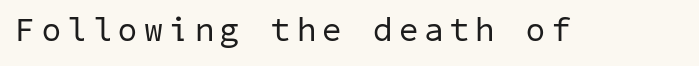
Q: Is the text bold? A: No.
Q: Is the typeface a serif or a sans-serif typeface? A: Sans-serif.
Q: Is the text underlined? A: No.
Q: Is the spacing between letters normal or unusually wide? A: Unusually wide.
Q: Width (condensed, normal, or wide)? A: Normal.
Q: Stroke contrast? A: Low.
Q: x-height? A: Medium.
